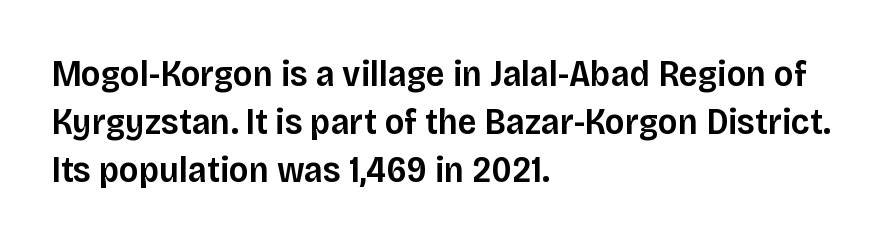
{"serif": "no", "italic": "no", "bold": "semi", "weight": "semibold", "width": "normal", "stroke_contrast": "low", "x_height": "large", "monospaced": "no", "underline": "no", "align": "left", "line_spacing": "normal", "line_spacing_ratio": 1.3, "letter_spacing": "normal", "letter_spacing_em": 0.0, "glyph_px": 37}
